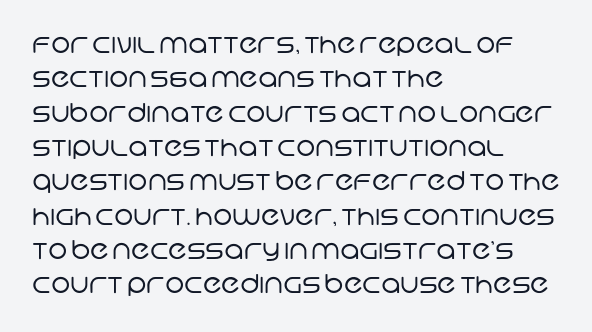
The image shows 26 px text type; set left-aligned, normal line spacing (1.32x), normal letter spacing, not underlined.
